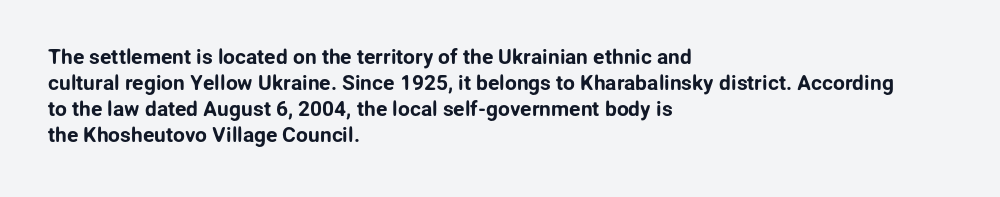
The typesetter chose a ragged-right arrangement here. The type sits square on the baseline with zero lean. There is no visible air inserted between adjacent glyphs. Has an underline been added? It has not.
